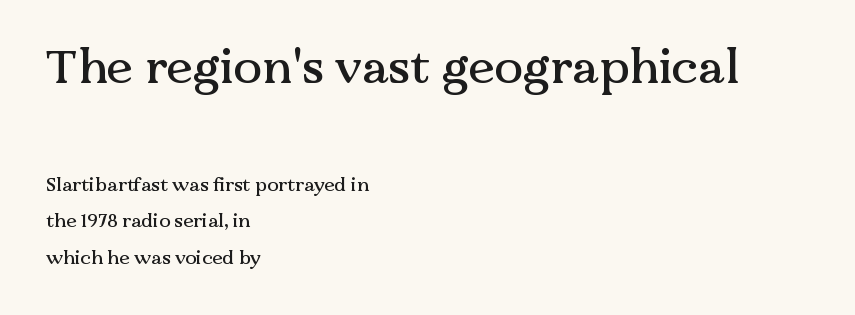
Q: Is the text italic (slanted)? A: No, it is upright.
Q: Is the typeface a serif or a sans-serif typeface? A: Serif.
Q: Is the text underlined? A: No.
Q: How is the paragraph aligned? A: Left-aligned.
Q: Is the spacing between letters normal or unusually wide? A: Normal.
Q: Is the spacing between lines tight, normal or loose? A: Loose.
Q: Which block of text is set in a larger size, the first (top) or the second (bottom)? A: The first (top) one.
Q: Width (condensed, normal, or wide)? A: Normal.
Q: Stroke contrast? A: Medium.
Q: x-height? A: Medium.
Q: Monospaced? A: No.
